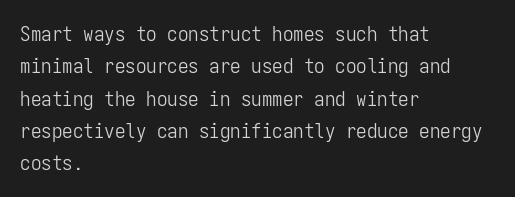
Q: Is the text bold? A: No.
Q: Is the text italic (slanted)? A: No, it is upright.
Q: Is the text underlined? A: No.
Q: How is the paragraph aligned? A: Left-aligned.
Q: Is the spacing between letters normal or unusually wide? A: Normal.
Q: Is the spacing between lines tight, normal or loose? A: Normal.
